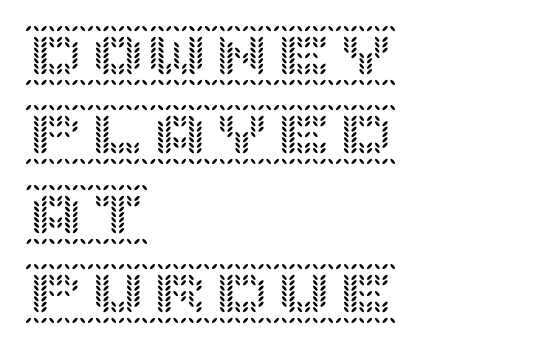
{"italic": "no", "width": "normal", "x_height": "large", "underline": "no", "align": "left", "line_spacing": "normal", "line_spacing_ratio": 1.28, "letter_spacing": "normal", "letter_spacing_em": 0.0, "glyph_px": 62}
